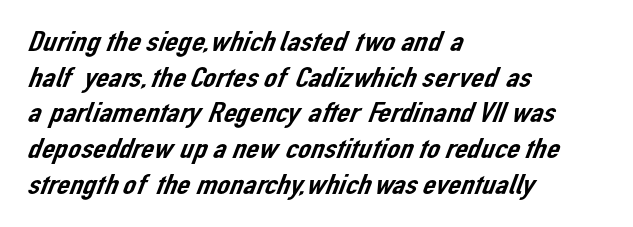
The image shows 29 px sans-serif type; set left-aligned, line spacing 1.23x, normal letter spacing, not underlined; low stroke contrast and a medium x-height.
